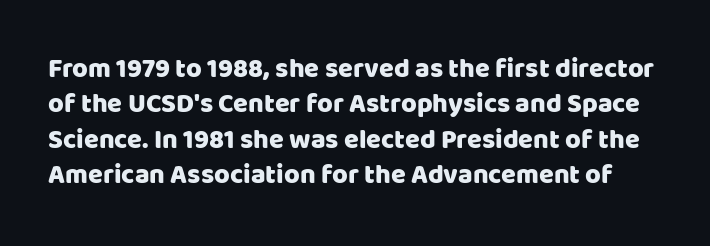
One glance says typical: line gaps are just what's usual. Bare-footed words on every line. This sample uses plain, unmodified letter spacing. Posture: straight, roman, zero tilt.
